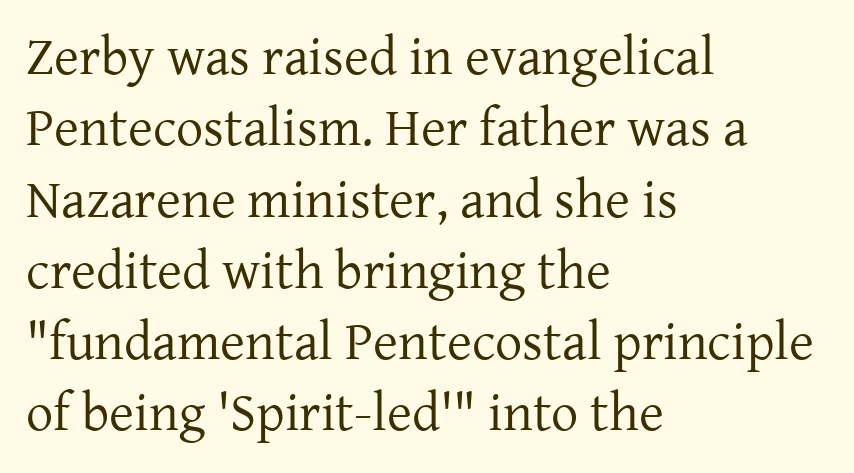
Q: Is the text bold? A: No.
Q: Is the text italic (slanted)? A: No, it is upright.
Q: Is the typeface a serif or a sans-serif typeface? A: Serif.
Q: Is the text underlined? A: No.
Q: How is the paragraph aligned? A: Left-aligned.
Q: Is the spacing between letters normal or unusually wide? A: Normal.
Q: Is the spacing between lines tight, normal or loose? A: Normal.
Q: Width (condensed, normal, or wide)? A: Normal.
Q: Stroke contrast? A: Low.
Q: x-height? A: Medium.
Q: Monospaced? A: No.
